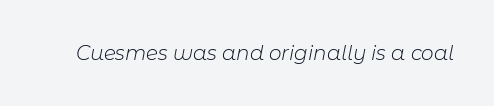
The image shows 20 px text type, italic (leaning right); set normal letter spacing, not underlined.
